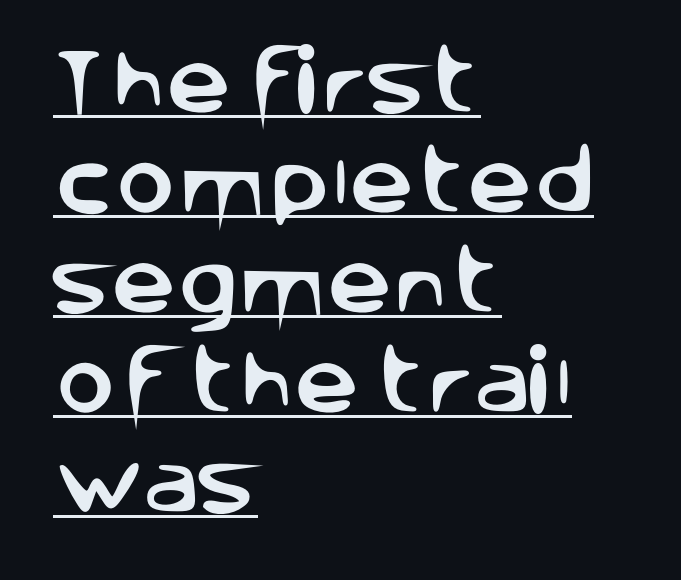
{"serif": "no", "italic": "no", "width": "normal", "stroke_contrast": "low", "x_height": "large", "monospaced": "no", "underline": "yes", "align": "left", "line_spacing": "normal", "line_spacing_ratio": 1.39, "letter_spacing": "normal", "letter_spacing_em": 0.0, "glyph_px": 72}
